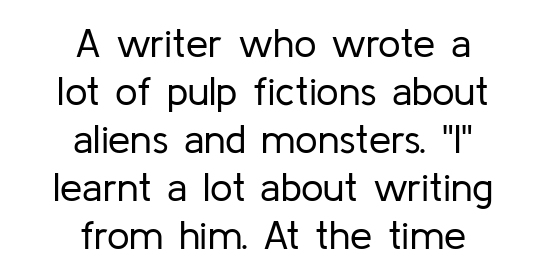
Letter spacing: default. Decoration check: the copy has no underline. Type style note: lacks serifs. The weight tops out at a normal text grade.
